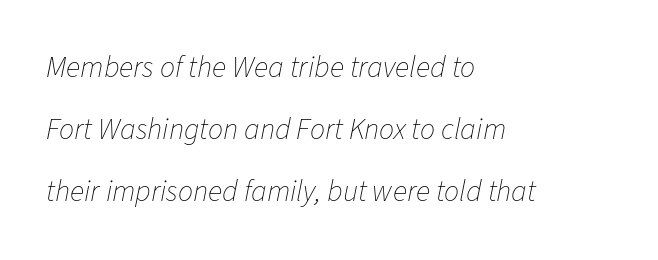
{"italic": "yes", "lean": "right", "slant_degrees": 11, "bold": "no", "weight": "thin", "width": "normal", "stroke_contrast": "low", "x_height": "medium", "monospaced": "no", "underline": "no", "align": "left", "line_spacing": "loose", "line_spacing_ratio": 2.07, "letter_spacing": "normal", "letter_spacing_em": 0.0, "glyph_px": 30}
